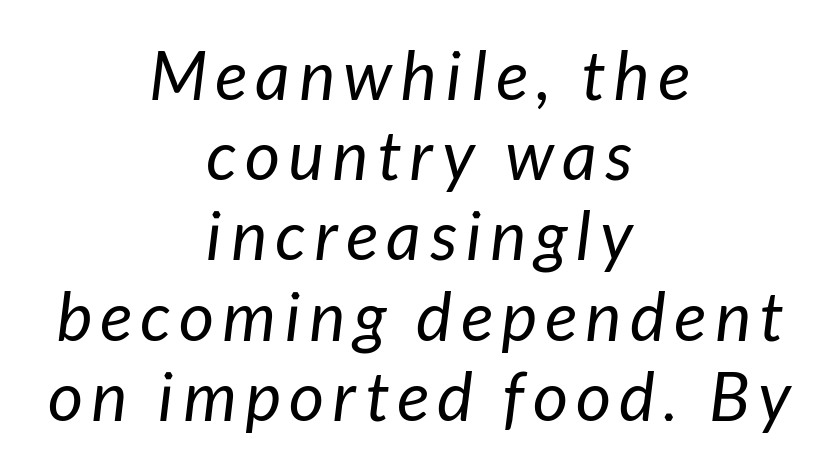
The image shows 68 px regular-weight type, italic (leaning right); set centered, line spacing 1.18x, not underlined; low stroke contrast and a medium x-height.
